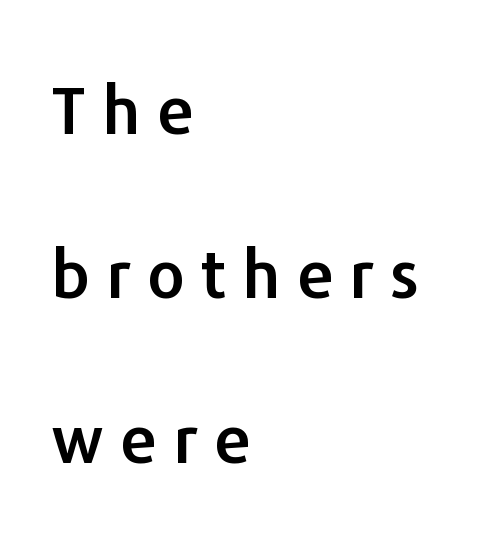
{"serif": "no", "italic": "no", "width": "normal", "stroke_contrast": "low", "x_height": "medium", "monospaced": "no", "underline": "no", "align": "left", "line_spacing": "loose", "line_spacing_ratio": 2.49, "letter_spacing": "wide", "letter_spacing_em": 0.25, "glyph_px": 66}
